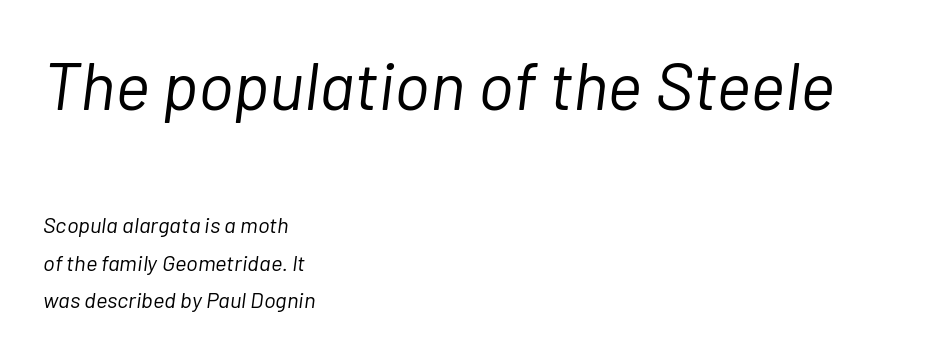
The image shows 67 px light type, italic (leaning right); set left-aligned, line spacing 1.71x, normal letter spacing, not underlined; the first (top) block is 3.05x larger; low stroke contrast and a medium x-height.
